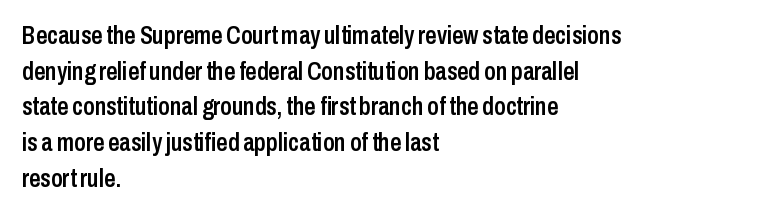
The vertical gap from one line to the next is medium. Which margin do the lines hug? The left one — the right edge is uneven. If you drew a line through each stem, it would be perfectly vertical. Has an underline been added? It has not.
